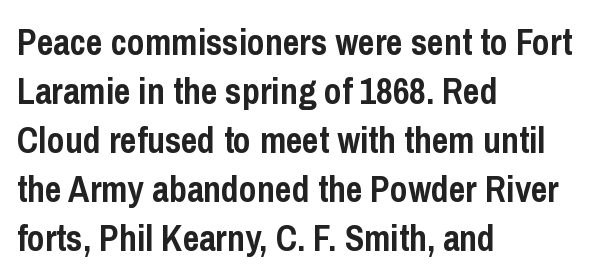
The image shows 36 px semibold, condensed sans-serif type, upright; set left-aligned, normal line spacing (1.36x), normal letter spacing, not underlined; low stroke contrast and a medium x-height.
